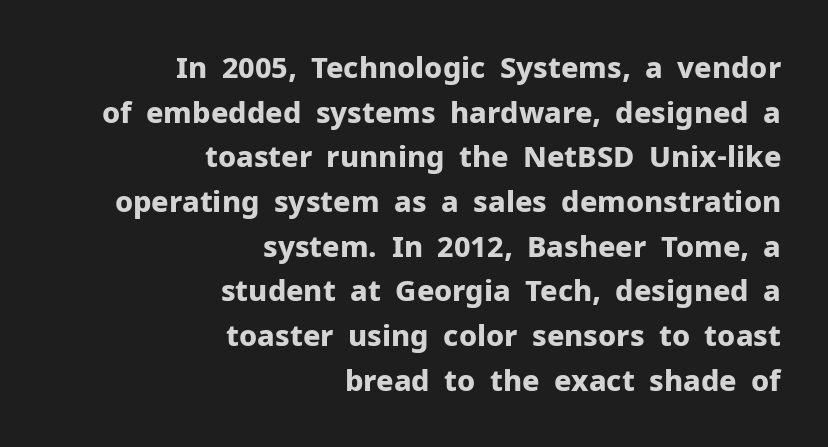
Q: Is the text bold? A: Yes.
Q: Is the text italic (slanted)? A: No, it is upright.
Q: Is the typeface a serif or a sans-serif typeface? A: Sans-serif.
Q: Is the text underlined? A: No.
Q: How is the paragraph aligned? A: Right-aligned.
Q: Is the spacing between letters normal or unusually wide? A: Normal.
Q: Is the spacing between lines tight, normal or loose? A: Normal.
Q: Width (condensed, normal, or wide)? A: Normal.
Q: Stroke contrast? A: Low.
Q: x-height? A: Medium.
Q: Monospaced? A: No.
